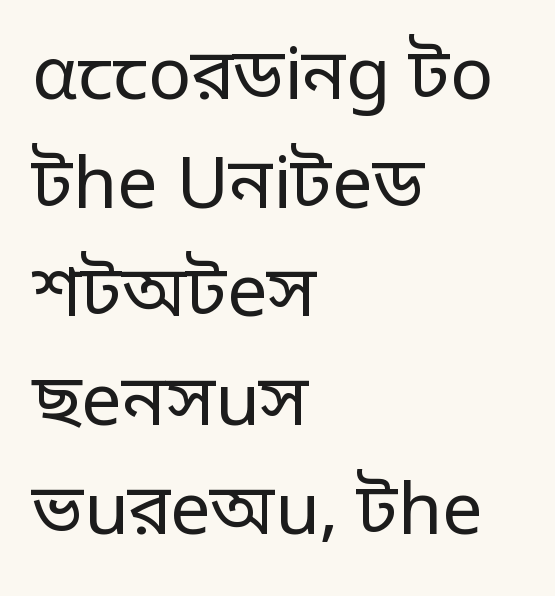
Looks like regular typesetting: each glyph gets only the width it needs. The leading is moderate, giving the passage an even texture. Reading down the block, your eye returns to a fixed left position each line. Stroke terminals: plain, sans-serif.
